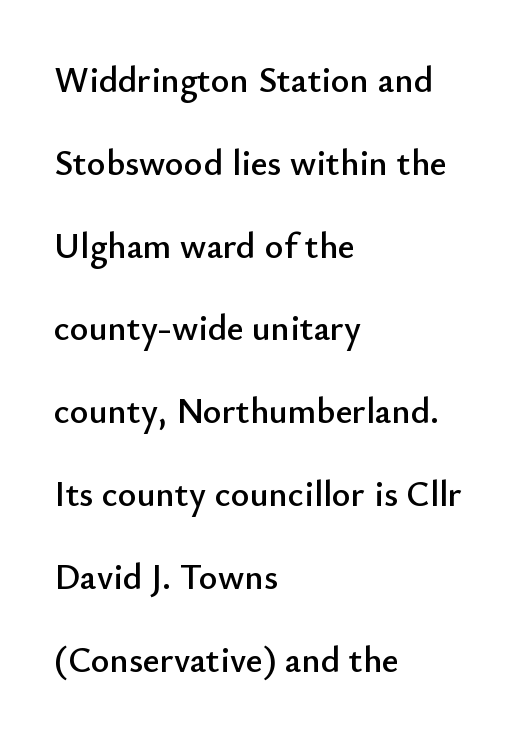
The image shows 36 px sans-serif type, upright; set left-aligned, loose line spacing (2.3x), normal letter spacing, not underlined; low stroke contrast and a small x-height.
